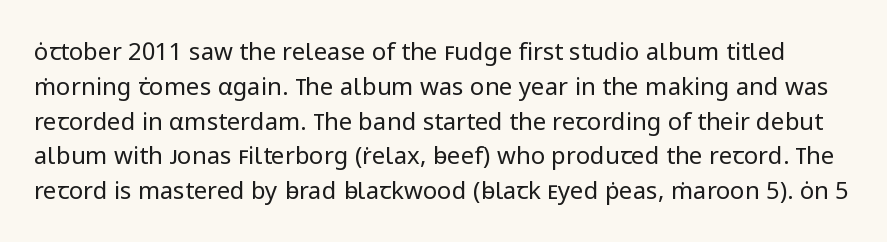
The image shows 24 px text type, upright; set normal line spacing (1.45x), normal letter spacing, not underlined.
